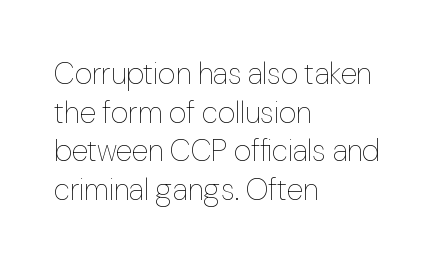
Every stem runs plumb, perpendicular to the baseline. Letters rest on an invisible, unmarked baseline. Each line starts at the same left margin while the right side varies. The cut favours lightness, reaching ordinary text weight at its darkest. Here the designer chose a conventional face with non-uniform glyph widths.
